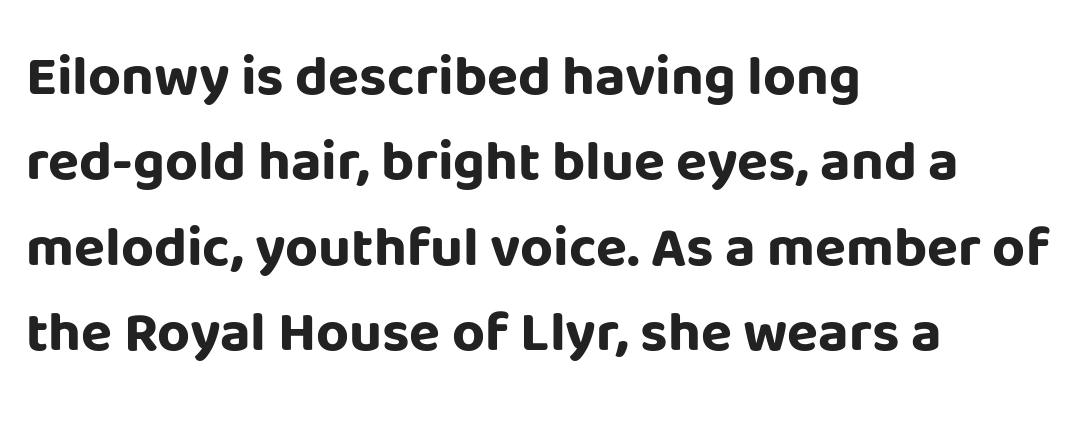
Q: Is the text bold? A: Yes.
Q: Is the text italic (slanted)? A: No, it is upright.
Q: Is the typeface a serif or a sans-serif typeface? A: Sans-serif.
Q: Is the text underlined? A: No.
Q: How is the paragraph aligned? A: Left-aligned.
Q: Is the spacing between letters normal or unusually wide? A: Normal.
Q: Is the spacing between lines tight, normal or loose? A: Normal.
Q: Width (condensed, normal, or wide)? A: Normal.
Q: Stroke contrast? A: Low.
Q: x-height? A: Large.
Q: Monospaced? A: No.
